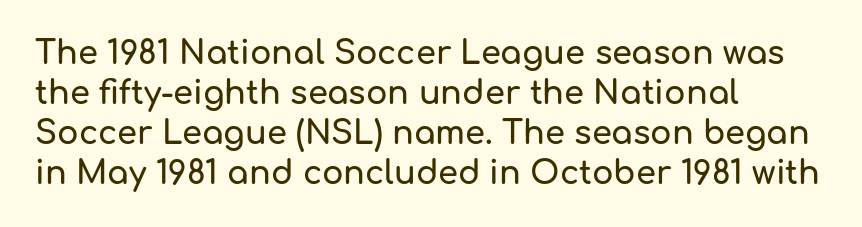
The image shows 32 px sans-serif type, upright; set left-aligned, normal line spacing (1.25x), normal letter spacing, not underlined; low stroke contrast and a medium x-height.
